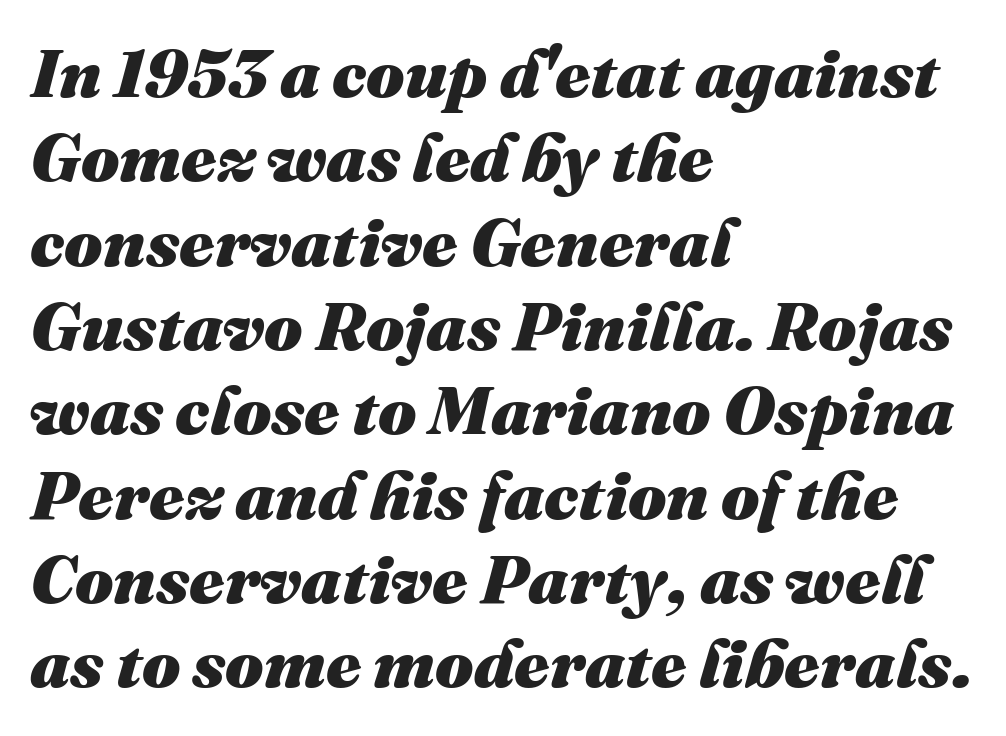
The image shows 68 px heavy type, italic (leaning right); set left-aligned, line spacing 1.24x, normal letter spacing, not underlined; medium stroke contrast and a medium x-height.
